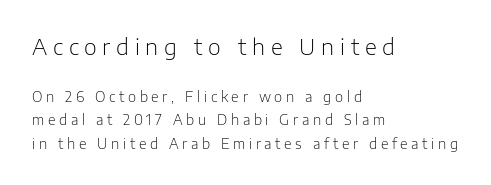
Q: Is the text bold? A: No.
Q: Is the text italic (slanted)? A: No, it is upright.
Q: Is the text underlined? A: No.
Q: How is the paragraph aligned? A: Left-aligned.
Q: Is the spacing between letters normal or unusually wide? A: Unusually wide.
Q: Is the spacing between lines tight, normal or loose? A: Normal.
Q: Which block of text is set in a larger size, the first (top) or the second (bottom)? A: The first (top) one.
